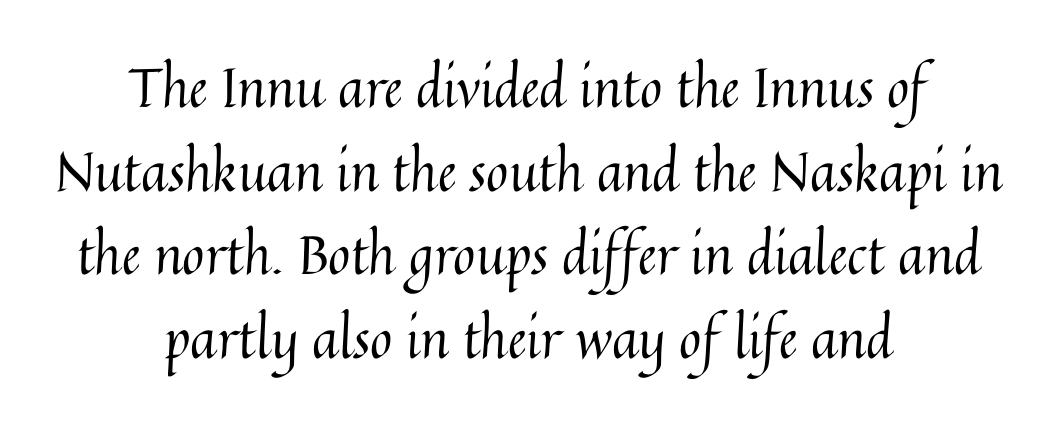
The image shows 54 px regular-weight type; set centered, normal line spacing (1.55x), normal letter spacing, not underlined; medium stroke contrast and a medium x-height.
